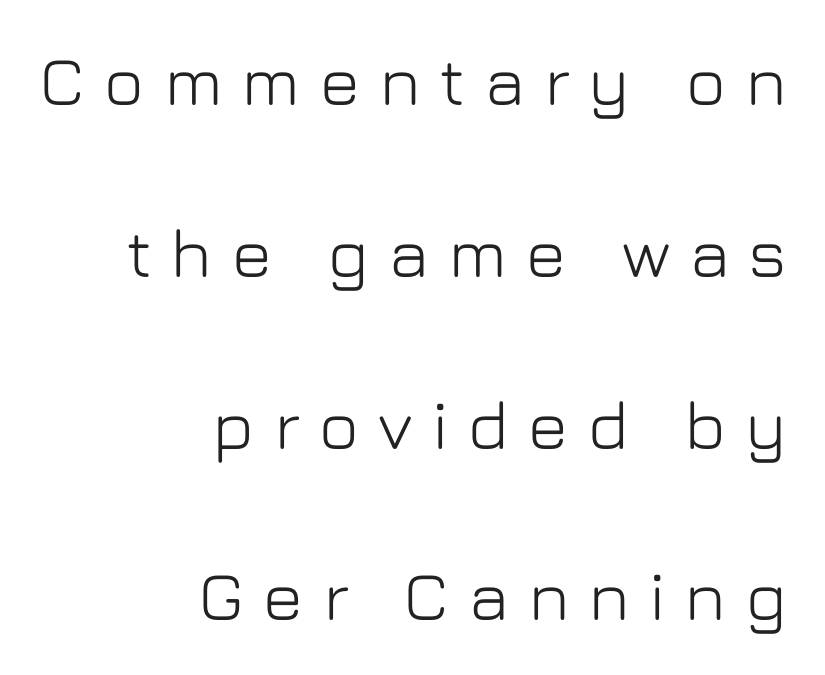
{"serif": "no", "italic": "no", "width": "normal", "stroke_contrast": "low", "x_height": "medium", "monospaced": "no", "underline": "no", "align": "right", "line_spacing": "loose", "line_spacing_ratio": 2.49, "letter_spacing": "wide", "letter_spacing_em": 0.27, "glyph_px": 69}
